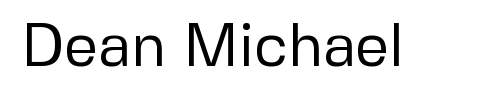
{"serif": "no", "italic": "no", "bold": "no", "weight": "regular", "width": "normal", "stroke_contrast": "low", "x_height": "medium", "monospaced": "no", "underline": "no", "letter_spacing": "normal", "letter_spacing_em": 0.0, "glyph_px": 60}
